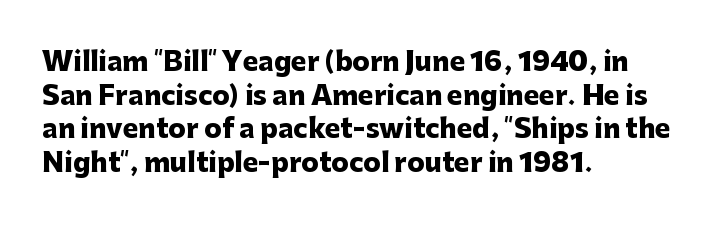
The image shows 26 px bold type, upright; set left-aligned, normal line spacing (1.29x), normal letter spacing, not underlined.
